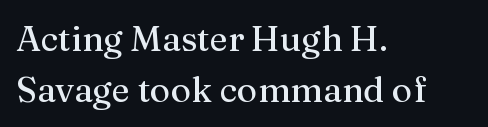
The image shows 35 px serif type, upright; set left-aligned, normal line spacing (1.45x), normal letter spacing, not underlined; medium stroke contrast and a medium x-height.
